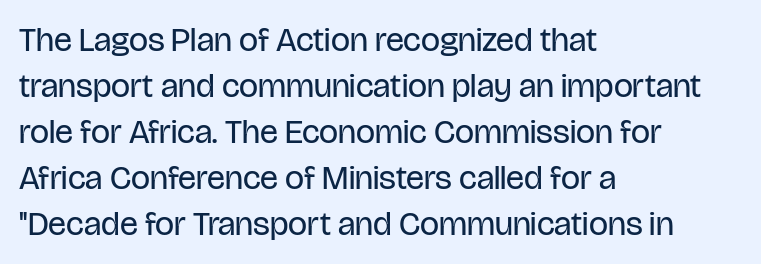
Q: Is the text bold? A: No.
Q: Is the text italic (slanted)? A: No, it is upright.
Q: Is the typeface a serif or a sans-serif typeface? A: Sans-serif.
Q: Is the text underlined? A: No.
Q: How is the paragraph aligned? A: Left-aligned.
Q: Is the spacing between letters normal or unusually wide? A: Normal.
Q: Is the spacing between lines tight, normal or loose? A: Normal.
Q: Width (condensed, normal, or wide)? A: Condensed.
Q: Stroke contrast? A: Low.
Q: x-height? A: Large.
Q: Monospaced? A: No.
